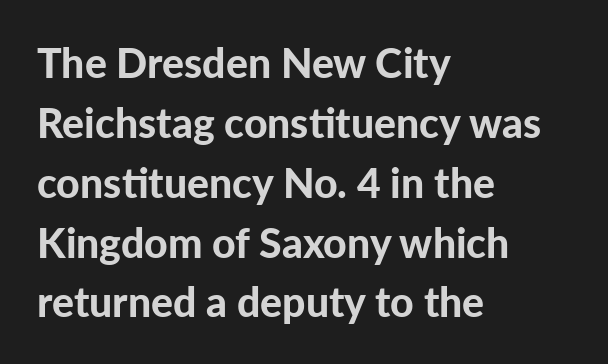
Q: Is the text bold? A: Yes.
Q: Is the text italic (slanted)? A: No, it is upright.
Q: Is the typeface a serif or a sans-serif typeface? A: Sans-serif.
Q: Is the text underlined? A: No.
Q: How is the paragraph aligned? A: Left-aligned.
Q: Is the spacing between letters normal or unusually wide? A: Normal.
Q: Is the spacing between lines tight, normal or loose? A: Normal.
Q: Width (condensed, normal, or wide)? A: Normal.
Q: Stroke contrast? A: Low.
Q: x-height? A: Medium.
Q: Monospaced? A: No.
